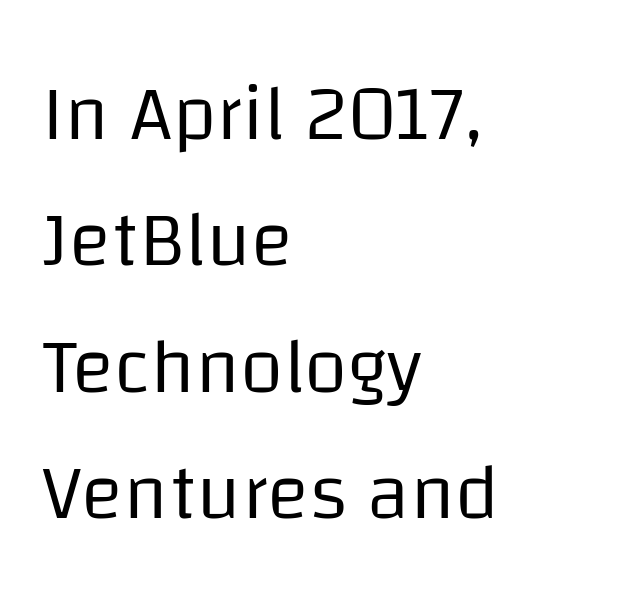
Designer's note — italics off, roman on. Caption: multi-line text, flush left, ragged right. Words float on clear page, feet unadorned. Serifs: no, the terminals of the letterforms are clean. Inter-character spacing is left at the font's built-in metrics.
